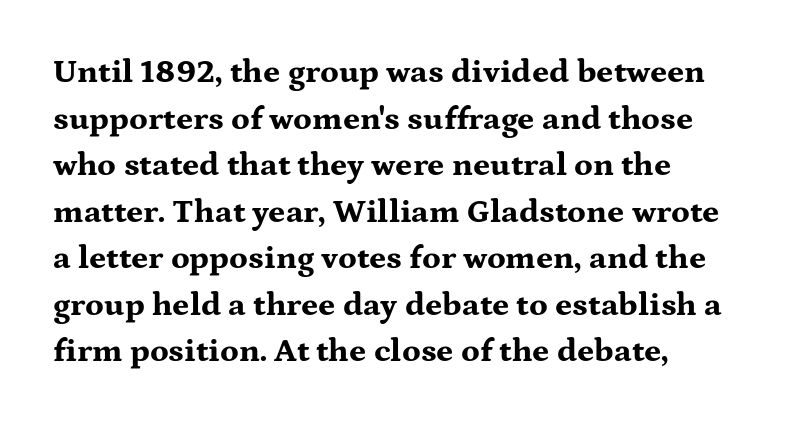
The image shows 33 px bold, wide serif type, upright; set left-aligned, normal line spacing (1.41x), normal letter spacing, not underlined; medium stroke contrast and a medium x-height.
